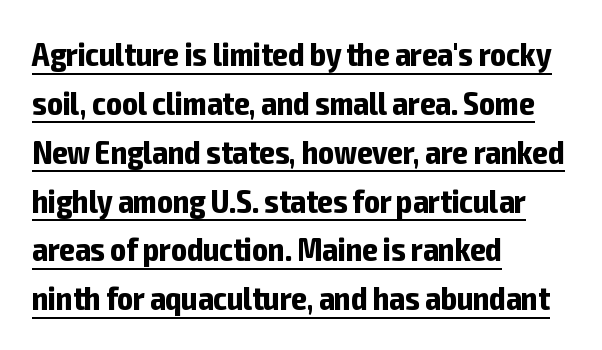
Q: Is the text bold? A: Yes.
Q: Is the text italic (slanted)? A: No, it is upright.
Q: Is the typeface a serif or a sans-serif typeface? A: Sans-serif.
Q: Is the text underlined? A: Yes.
Q: How is the paragraph aligned? A: Left-aligned.
Q: Is the spacing between letters normal or unusually wide? A: Normal.
Q: Is the spacing between lines tight, normal or loose? A: Normal.
Q: Width (condensed, normal, or wide)? A: Condensed.
Q: Stroke contrast? A: Low.
Q: x-height? A: Medium.
Q: Monospaced? A: No.
